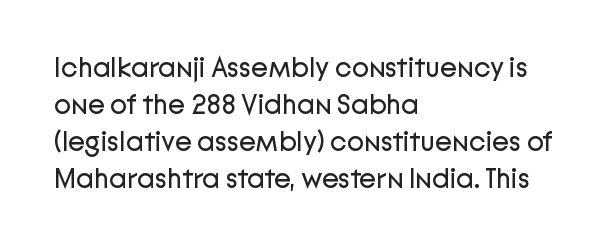
{"serif": "no", "italic": "no", "bold": "no", "weight": "regular", "width": "normal", "stroke_contrast": "low", "x_height": "medium", "monospaced": "no", "underline": "no", "align": "left", "line_spacing": "normal", "line_spacing_ratio": 1.32, "letter_spacing": "normal", "letter_spacing_em": 0.0, "glyph_px": 28}
